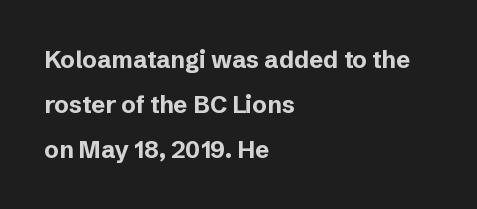
What weight is shown? A full bold with thick strokes. This sample uses an upright cut, with every glyph sitting square on the baseline. The passage shown is not underscored anywhere. Line beginnings align vertically; line endings do not. Students, note that the glyphs here touch the page at normal intervals.
